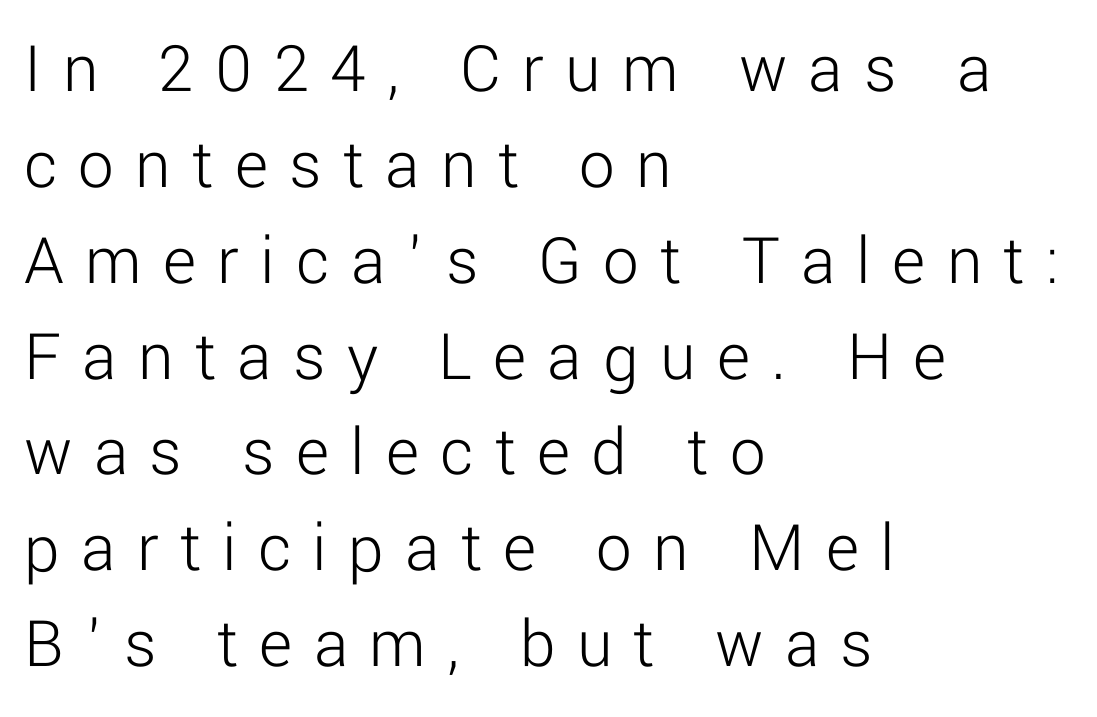
{"serif": "no", "italic": "no", "bold": "no", "weight": "light", "width": "normal", "stroke_contrast": "low", "x_height": "medium", "monospaced": "no", "underline": "no", "align": "left", "line_spacing": "normal", "line_spacing_ratio": 1.35, "letter_spacing": "wide", "letter_spacing_em": 0.3, "glyph_px": 71}
